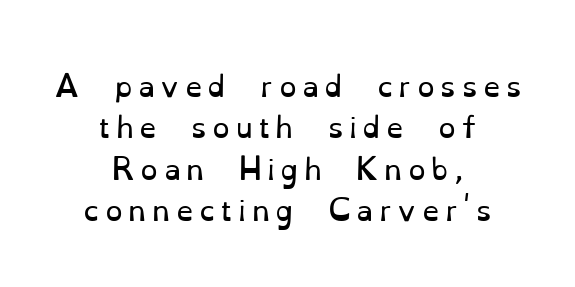
The image shows 28 px regular-weight serif type, upright; set centered, normal line spacing (1.48x), not underlined; low stroke contrast and a small x-height.
